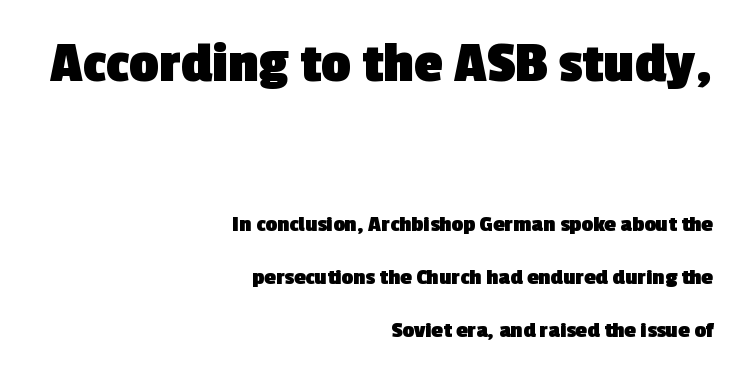
{"serif": "no", "bold": "yes", "weight": "heavy", "width": "normal", "x_height": "medium", "monospaced": "no", "underline": "no", "align": "right", "line_spacing": "loose", "line_spacing_ratio": 2.29, "letter_spacing": "normal", "letter_spacing_em": 0.0, "larger_block": "first", "size_ratio": 2.52, "glyph_px": 58}
